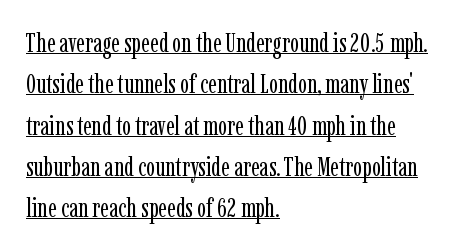
What's the leading like? Ordinary, nothing unusual. Like a heading marked for emphasis, these lines bear an underscore. Standard letterfit; no display-style spreading of the glyphs. Quick note: not italic, upright. The paragraph shown leans on its left margin. Heft: none added — not bold.
